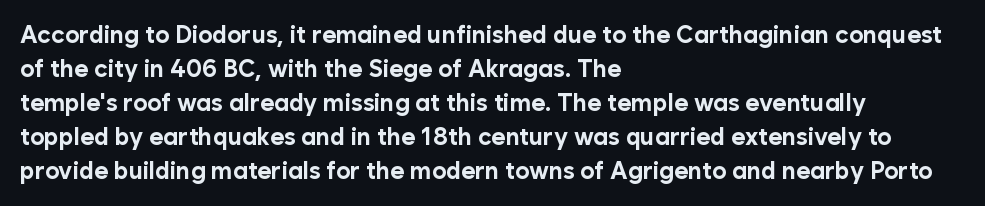
{"italic": "no", "bold": "yes", "underline": "no", "align": "left", "line_spacing": "normal", "line_spacing_ratio": 1.42, "letter_spacing": "normal", "letter_spacing_em": 0.0, "glyph_px": 24}
